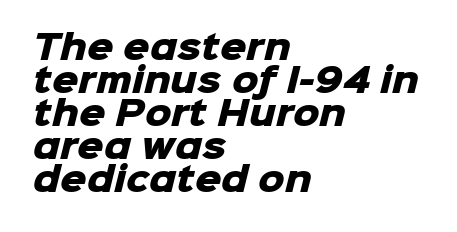
The image shows 33 px heavy sans-serif type; set left-aligned, tight line spacing (1.0x), normal letter spacing, not underlined; low stroke contrast and a medium x-height.
